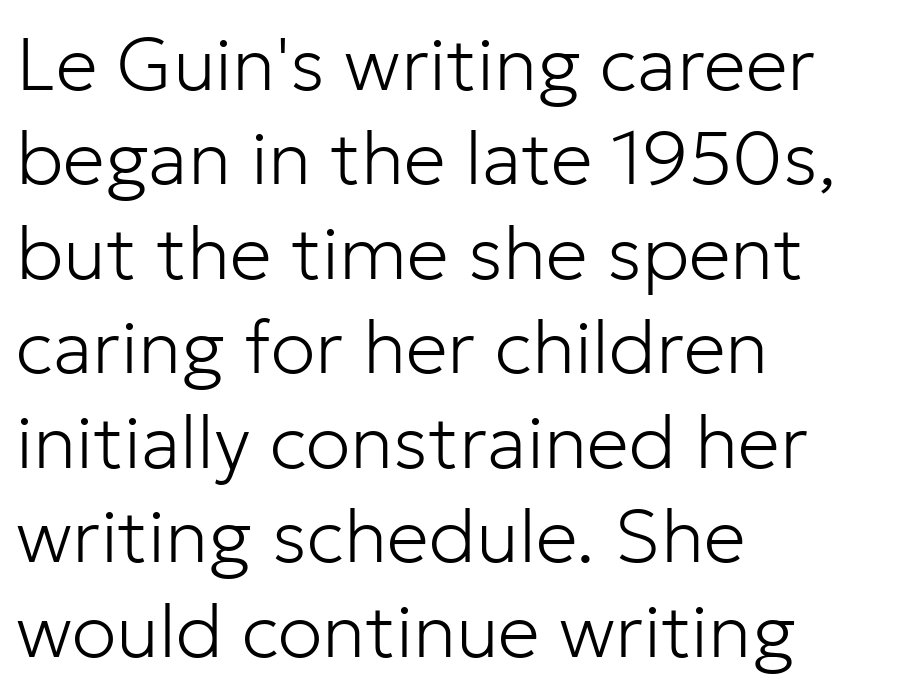
Q: Is the text bold? A: No.
Q: Is the text italic (slanted)? A: No, it is upright.
Q: Is the typeface a serif or a sans-serif typeface? A: Sans-serif.
Q: Is the text underlined? A: No.
Q: How is the paragraph aligned? A: Left-aligned.
Q: Is the spacing between letters normal or unusually wide? A: Normal.
Q: Is the spacing between lines tight, normal or loose? A: Normal.
Q: Width (condensed, normal, or wide)? A: Normal.
Q: Stroke contrast? A: Low.
Q: x-height? A: Medium.
Q: Monospaced? A: No.
